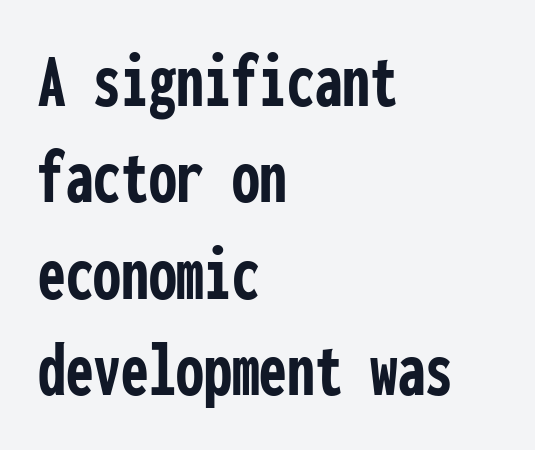
The image shows 79 px semibold, condensed sans-serif type, upright, monospaced; set left-aligned, line spacing 1.22x, normal letter spacing, not underlined; low stroke contrast and a medium x-height.
